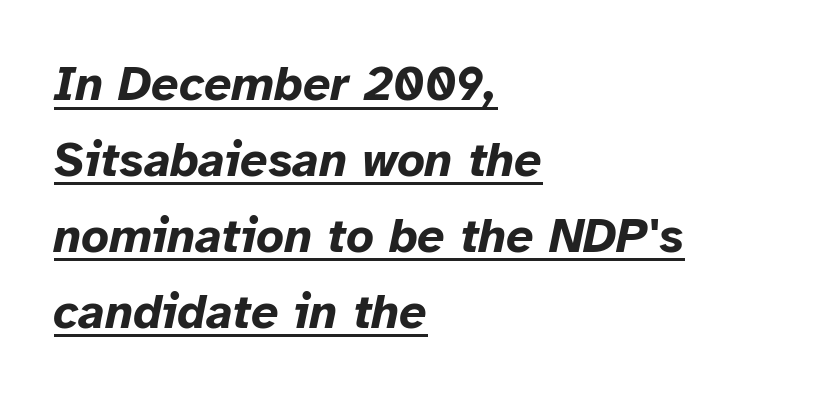
Q: Is the text bold? A: Yes.
Q: Is the text italic (slanted)? A: Yes, it leans right by about 12 degrees.
Q: Is the text underlined? A: Yes.
Q: How is the paragraph aligned? A: Left-aligned.
Q: Is the spacing between letters normal or unusually wide? A: Normal.
Q: Is the spacing between lines tight, normal or loose? A: Normal.
Q: Width (condensed, normal, or wide)? A: Normal.
Q: Stroke contrast? A: Low.
Q: x-height? A: Medium.
Q: Monospaced? A: No.
